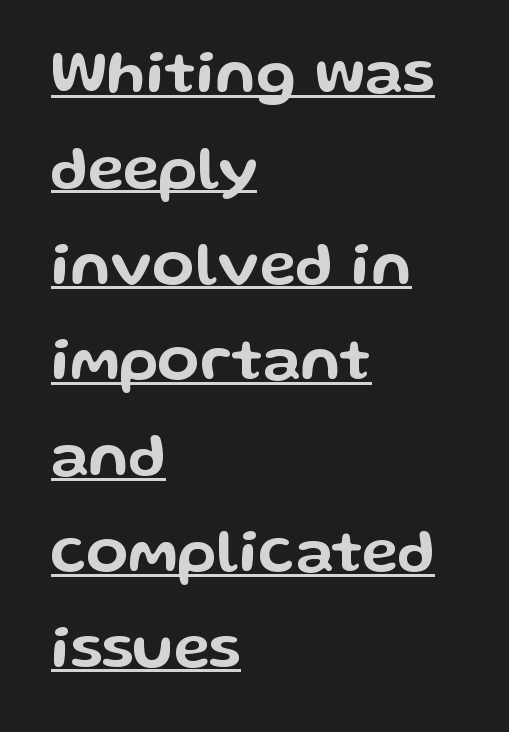
These lines stack with their left ends in a neat column. The specimen reads as upright at a glance. These lines are rendered in a variable-pitch font. The sample's only ornament is a line tracing under the words. No feet cap the strokes, marking this as sans-serif type. Letter spacing: default.
